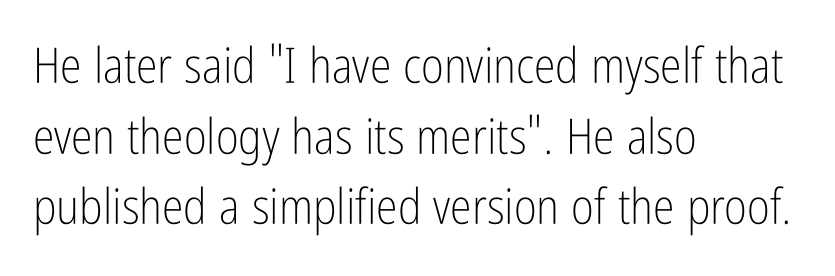
Q: Is the text bold? A: No.
Q: Is the text italic (slanted)? A: No, it is upright.
Q: Is the typeface a serif or a sans-serif typeface? A: Sans-serif.
Q: Is the text underlined? A: No.
Q: How is the paragraph aligned? A: Left-aligned.
Q: Is the spacing between letters normal or unusually wide? A: Normal.
Q: Is the spacing between lines tight, normal or loose? A: Normal.
Q: Width (condensed, normal, or wide)? A: Condensed.
Q: Stroke contrast? A: Low.
Q: x-height? A: Medium.
Q: Monospaced? A: No.
